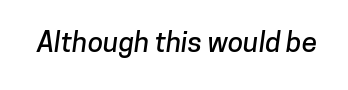
Nothing sits at the stroke ends, so this counts as sans-serif. Proportional: the letters do not fall into vertical columns. The glyphs are unaccompanied by any horizontal stroke below them. The letters sit at their default tracking, neither squeezed nor spread.
